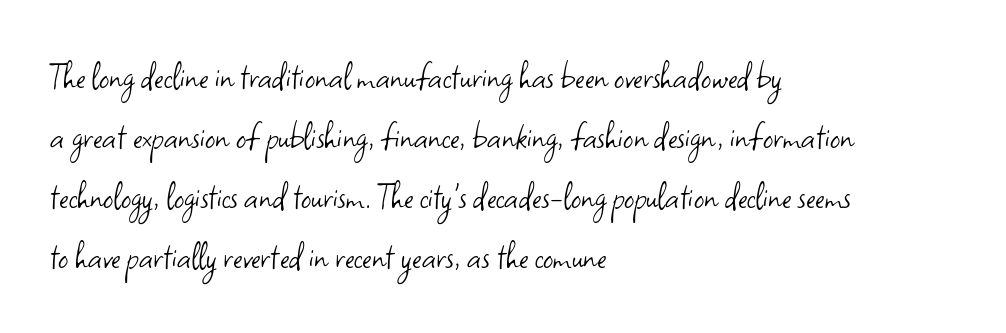
{"serif": "no", "bold": "no", "weight": "light", "width": "normal", "stroke_contrast": "low", "x_height": "small", "monospaced": "no", "underline": "no", "align": "left", "line_spacing": "normal", "line_spacing_ratio": 1.5, "letter_spacing": "normal", "letter_spacing_em": 0.0, "glyph_px": 40}
